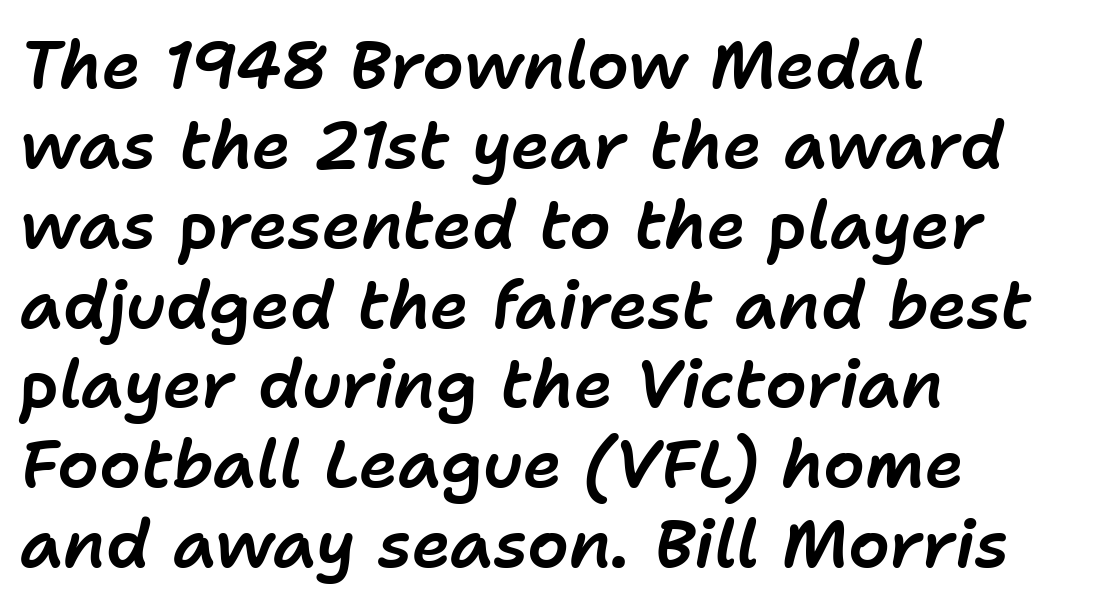
Q: Is the text italic (slanted)? A: Yes, it leans right by about 11 degrees.
Q: Is the text underlined? A: No.
Q: How is the paragraph aligned? A: Left-aligned.
Q: Is the spacing between letters normal or unusually wide? A: Normal.
Q: Width (condensed, normal, or wide)? A: Normal.
Q: Stroke contrast? A: Low.
Q: x-height? A: Medium.
Q: Monospaced? A: No.
